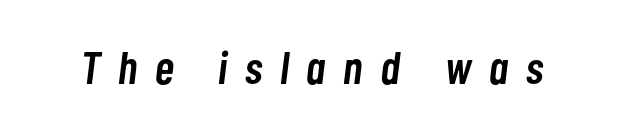
Q: Is the text bold? A: Semi-bold.
Q: Is the text italic (slanted)? A: Yes, it leans right by about 7 degrees.
Q: Is the text underlined? A: No.
Q: Is the spacing between letters normal or unusually wide? A: Unusually wide.
Q: Width (condensed, normal, or wide)? A: Condensed.
Q: Stroke contrast? A: Low.
Q: x-height? A: Medium.
Q: Monospaced? A: No.
